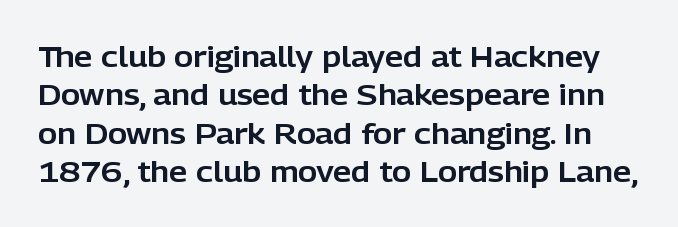
Q: Is the text italic (slanted)? A: No, it is upright.
Q: Is the typeface a serif or a sans-serif typeface? A: Sans-serif.
Q: Is the text underlined? A: No.
Q: Is the spacing between letters normal or unusually wide? A: Normal.
Q: Is the spacing between lines tight, normal or loose? A: Normal.
Q: Width (condensed, normal, or wide)? A: Normal.
Q: Stroke contrast? A: Low.
Q: x-height? A: Medium.
Q: Monospaced? A: No.
